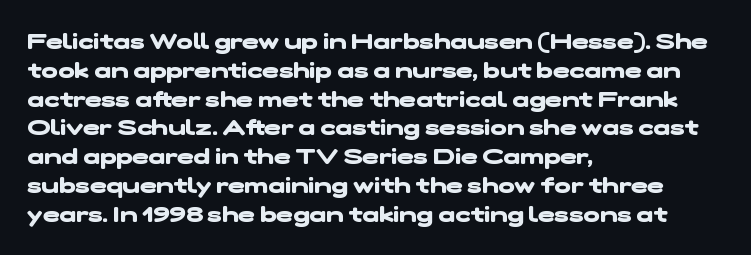
The image shows 22 px bold type; set left-aligned, normal line spacing (1.31x), normal letter spacing, not underlined.
